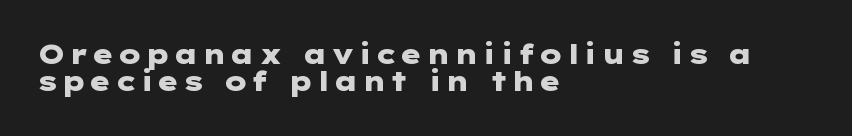
The image shows 27 px bold type, upright; set left-aligned, tight line spacing (1.01x), not underlined.
